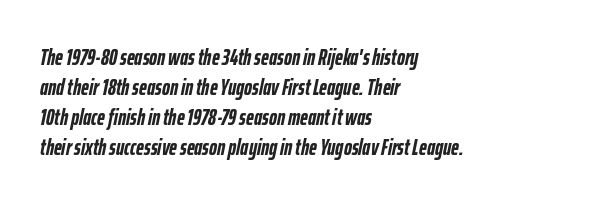
{"italic": "yes", "lean": "right", "slant_degrees": 12, "bold": "yes", "underline": "no", "align": "left", "line_spacing": "normal", "line_spacing_ratio": 1.36, "letter_spacing": "normal", "letter_spacing_em": 0.0, "glyph_px": 22}
